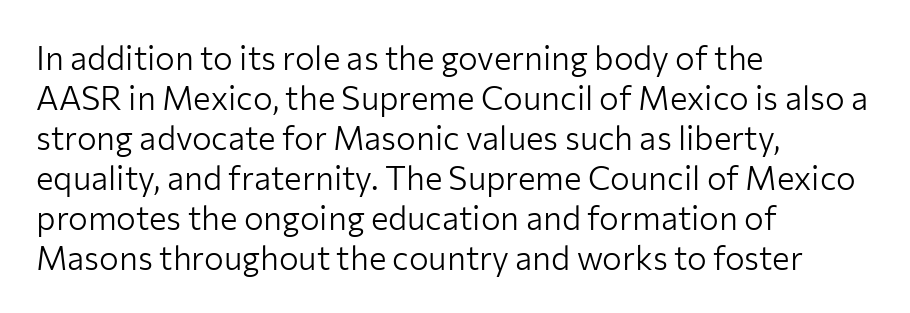
Stroke thickness stays within the range of a standard reading face or lighter. Lines of text with bare space underneath. The setting favours the left margin, as ordinary paragraphs usually do. Notice how the stems are strictly vertical — no italics here.
